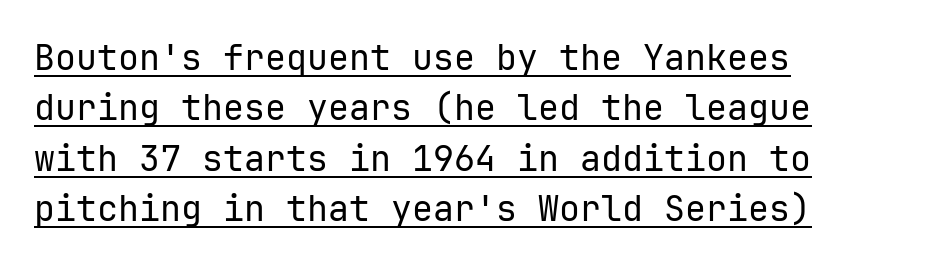
The image shows 35 px regular-weight sans-serif type, upright, monospaced; set left-aligned, normal line spacing (1.44x), normal letter spacing, underlined; low stroke contrast and a medium x-height.
